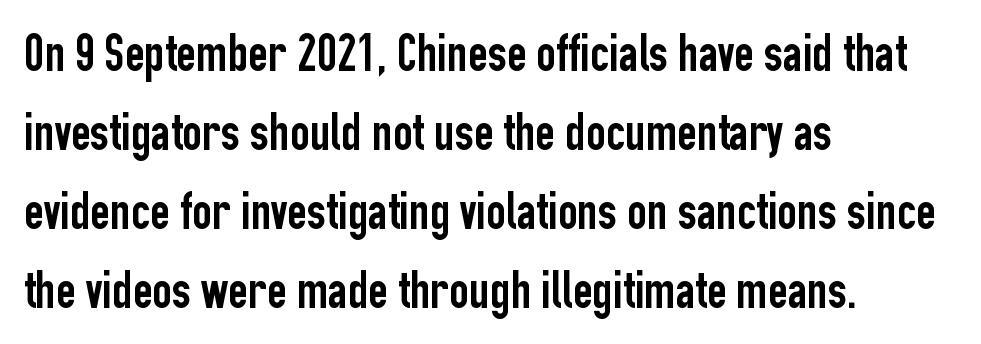
The image shows 54 px condensed sans-serif type, upright; set left-aligned, normal line spacing (1.46x), normal letter spacing, not underlined; low stroke contrast and a medium x-height.
